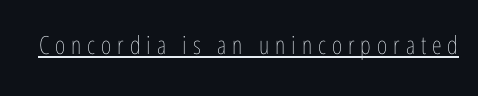
Q: Is the text bold? A: No.
Q: Is the text italic (slanted)? A: No, it is upright.
Q: Is the text underlined? A: Yes.
Q: Is the spacing between letters normal or unusually wide? A: Unusually wide.
